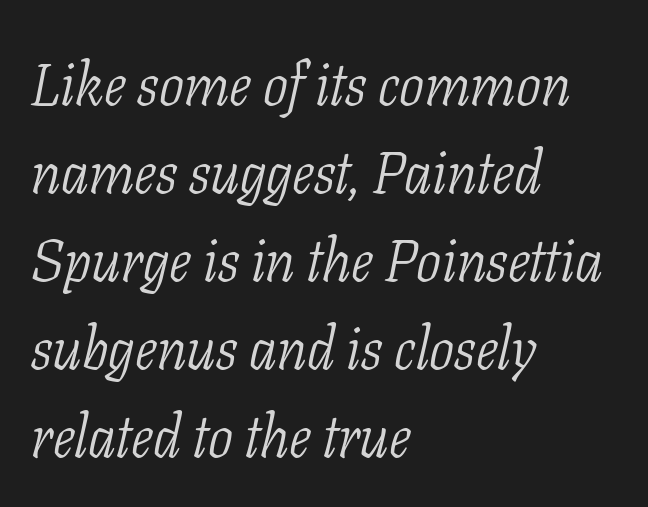
{"serif": "yes", "italic": "yes", "lean": "right", "slant_degrees": 11, "bold": "no", "weight": "light", "width": "condensed", "stroke_contrast": "low", "x_height": "medium", "monospaced": "no", "underline": "no", "align": "left", "line_spacing": "normal", "line_spacing_ratio": 1.49, "letter_spacing": "normal", "letter_spacing_em": 0.0, "glyph_px": 59}
